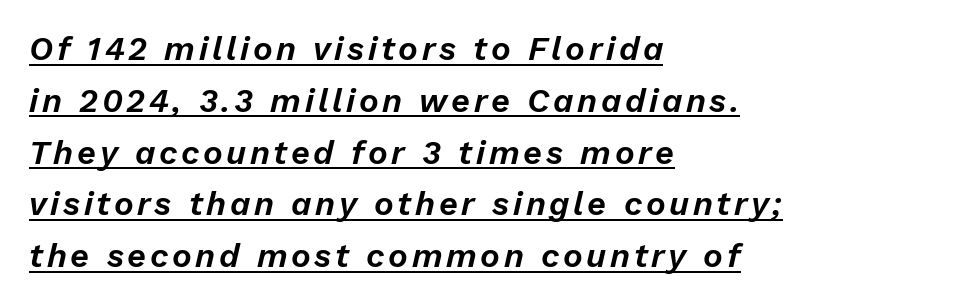
{"italic": "yes", "lean": "right", "slant_degrees": 13, "width": "normal", "stroke_contrast": "low", "x_height": "medium", "monospaced": "no", "underline": "yes", "align": "left", "line_spacing": "normal", "line_spacing_ratio": 1.57, "glyph_px": 33}
